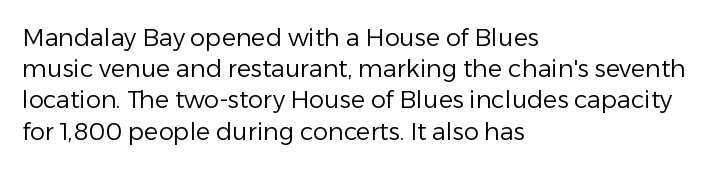
Q: Is the text bold? A: No.
Q: Is the text italic (slanted)? A: No, it is upright.
Q: Is the text underlined? A: No.
Q: How is the paragraph aligned? A: Left-aligned.
Q: Is the spacing between letters normal or unusually wide? A: Normal.
Q: Is the spacing between lines tight, normal or loose? A: Normal.
